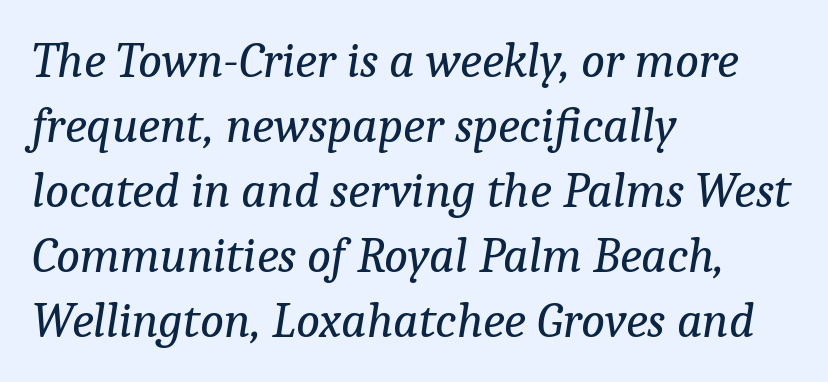
Q: Is the text bold? A: No.
Q: Is the text italic (slanted)? A: Yes, it leans right by about 9 degrees.
Q: Is the typeface a serif or a sans-serif typeface? A: Serif.
Q: Is the text underlined? A: No.
Q: How is the paragraph aligned? A: Left-aligned.
Q: Is the spacing between letters normal or unusually wide? A: Normal.
Q: Is the spacing between lines tight, normal or loose? A: Normal.
Q: Width (condensed, normal, or wide)? A: Normal.
Q: Stroke contrast? A: Low.
Q: x-height? A: Medium.
Q: Monospaced? A: No.
